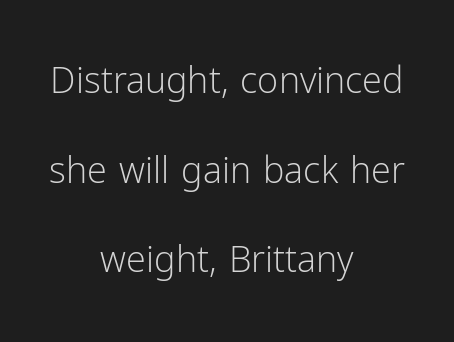
Q: Is the text bold? A: No.
Q: Is the text italic (slanted)? A: No, it is upright.
Q: Is the typeface a serif or a sans-serif typeface? A: Sans-serif.
Q: Is the text underlined? A: No.
Q: How is the paragraph aligned? A: Centered.
Q: Is the spacing between letters normal or unusually wide? A: Normal.
Q: Is the spacing between lines tight, normal or loose? A: Loose.
Q: Width (condensed, normal, or wide)? A: Normal.
Q: Stroke contrast? A: Low.
Q: x-height? A: Medium.
Q: Monospaced? A: No.
